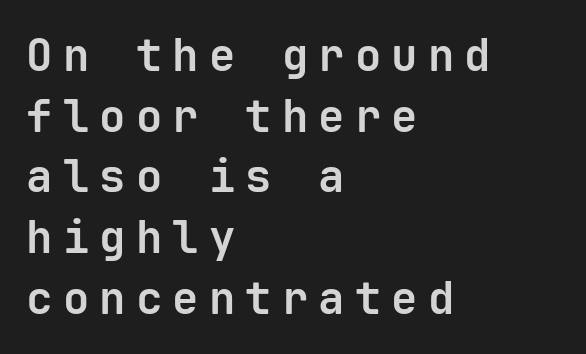
{"serif": "no", "italic": "no", "bold": "yes", "weight": "bold", "width": "normal", "stroke_contrast": "low", "x_height": "medium", "monospaced": "yes", "underline": "no", "align": "left", "line_spacing": "normal", "line_spacing_ratio": 1.38, "letter_spacing": "wide", "letter_spacing_em": 0.23, "glyph_px": 44}
